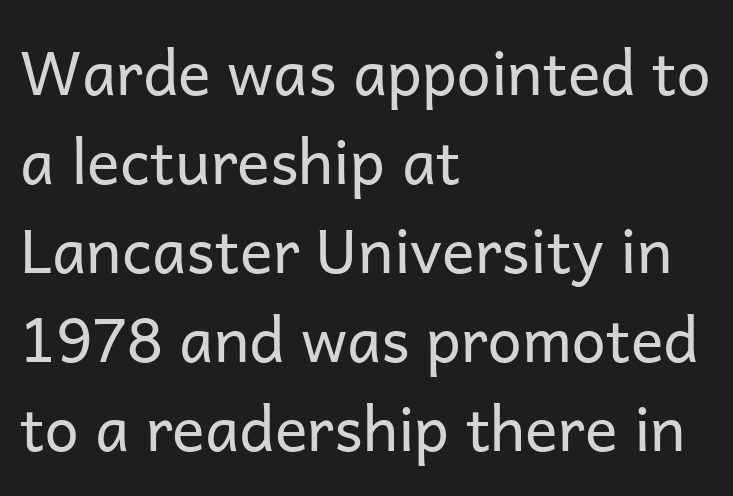
The face looks like a standard text weight, possibly lighter. Regarding serifs, this sample does without them. No extra tracking has been applied to these lines. Vertical strokes here are truly vertical. The space between consecutive lines is moderate. Descenders hang freely into open space.
